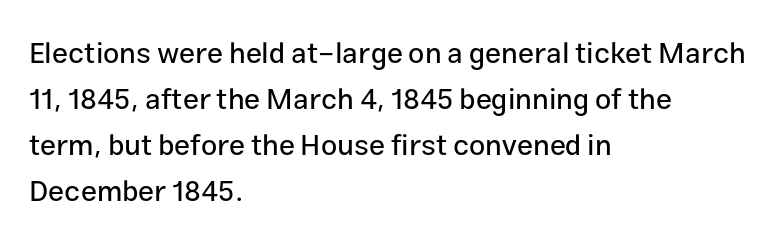
The image shows 29 px sans-serif type, upright; set left-aligned, normal line spacing (1.59x), normal letter spacing, not underlined; low stroke contrast and a medium x-height.
